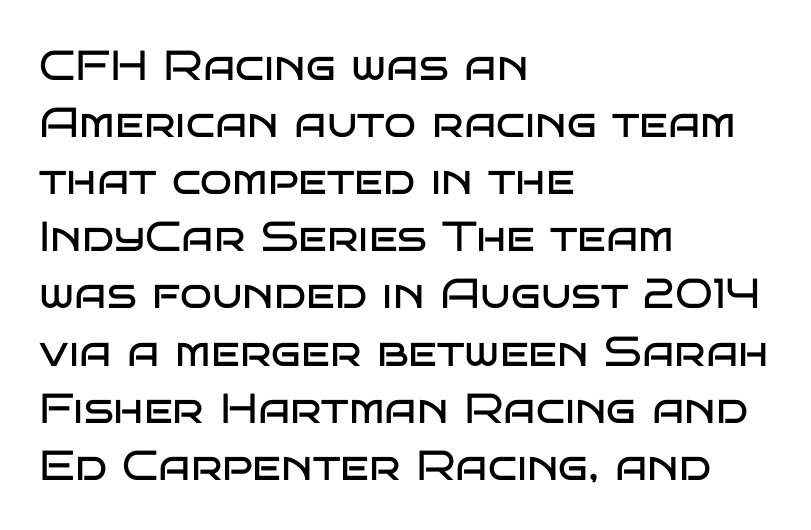
The image shows 42 px regular-weight, wide sans-serif type, upright; set left-aligned, normal line spacing (1.36x), normal letter spacing, not underlined; low stroke contrast and a large x-height.
